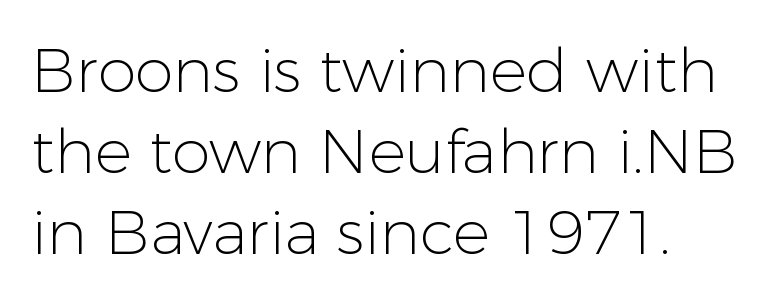
Q: Is the text bold? A: No.
Q: Is the text italic (slanted)? A: No, it is upright.
Q: Is the typeface a serif or a sans-serif typeface? A: Sans-serif.
Q: Is the text underlined? A: No.
Q: Is the spacing between letters normal or unusually wide? A: Normal.
Q: Is the spacing between lines tight, normal or loose? A: Normal.
Q: Width (condensed, normal, or wide)? A: Normal.
Q: Stroke contrast? A: Low.
Q: x-height? A: Medium.
Q: Monospaced? A: No.
